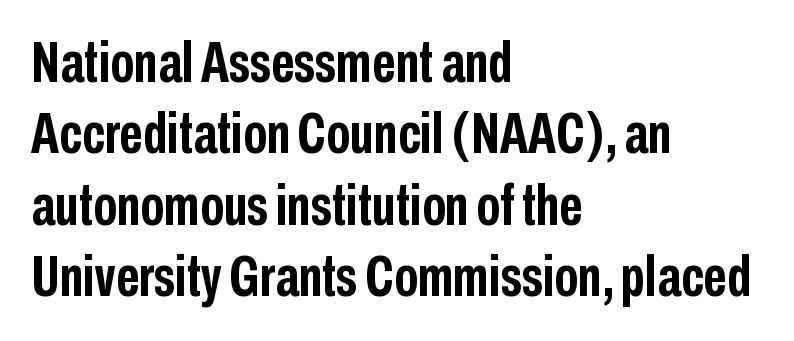
Weight: bold. Every stem runs plumb, perpendicular to the baseline. Beneath every word, the page is bare. This sample uses plain, unmodified letter spacing. Do the characters align in a grid? No, the font is proportional.
